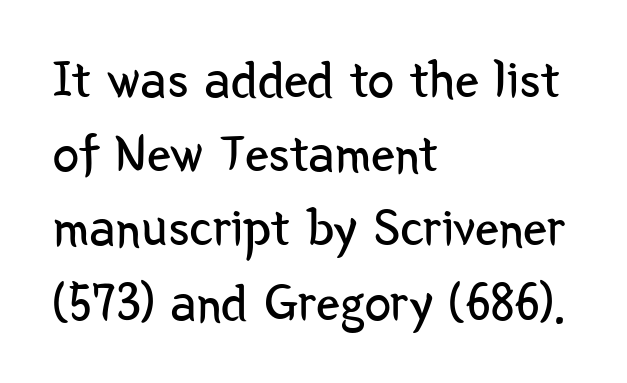
The image shows 53 px regular-weight, condensed sans-serif type, upright; set left-aligned, normal line spacing (1.4x), normal letter spacing, not underlined; low stroke contrast and a medium x-height.
